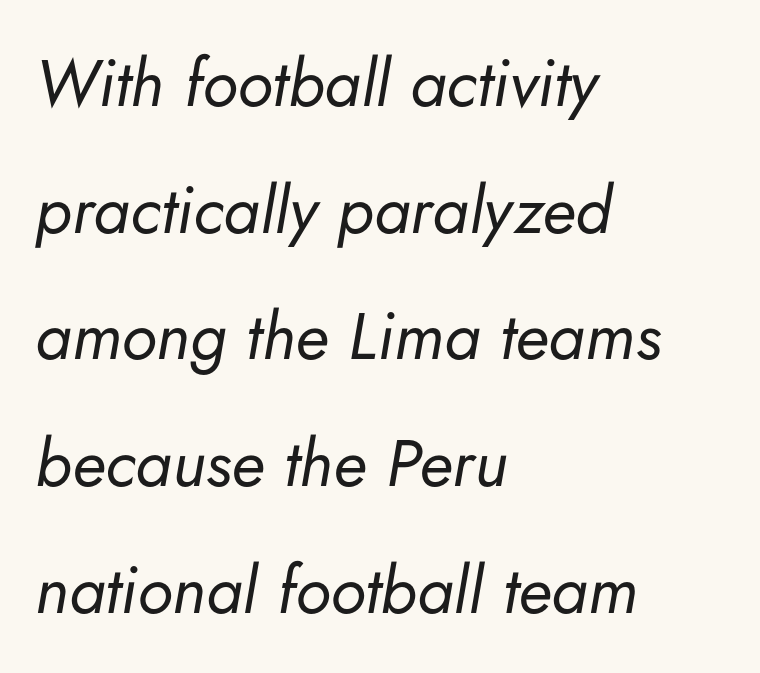
The image shows 66 px regular-weight type, italic (leaning right); set left-aligned, loose line spacing (1.92x), normal letter spacing, not underlined; low stroke contrast and a small x-height.
